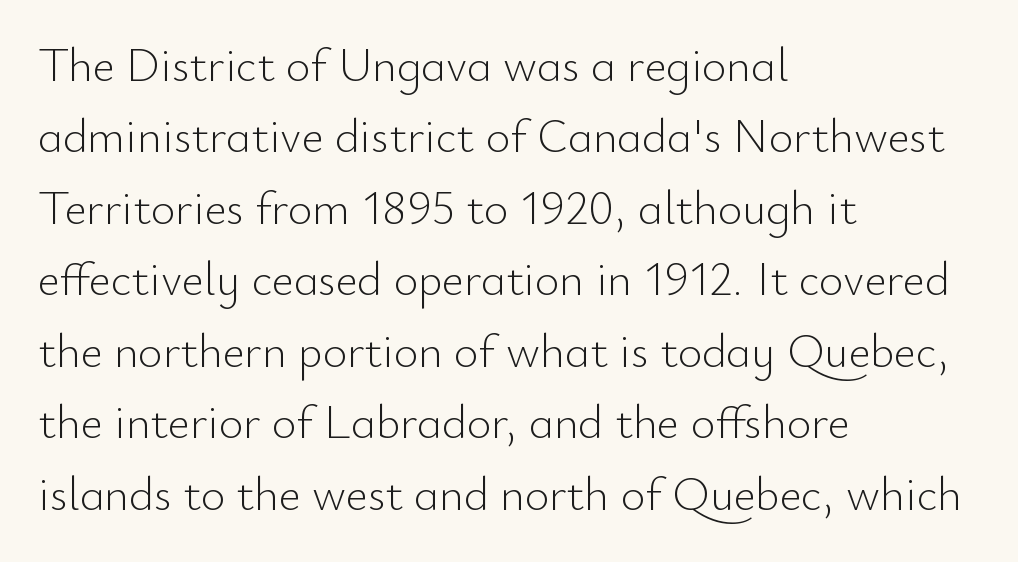
Ascenders rise straight up at ninety degrees. Serifs: no, the terminals of the letterforms are clean. Looks like regular typesetting: each glyph gets only the width it needs. Honestly, there is no underline to notice here at all.
